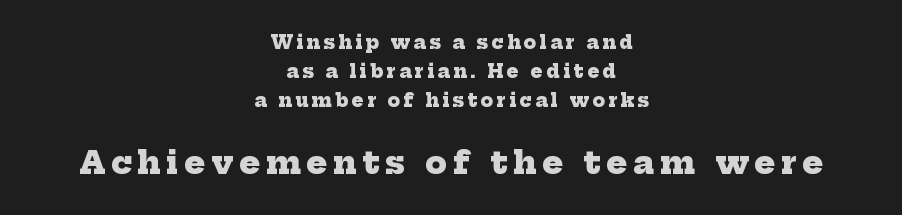
The image shows 31 px heavy serif type; set centered, normal line spacing (1.62x), not underlined; the second (bottom) block is 1.72x larger; low stroke contrast and a medium x-height.
